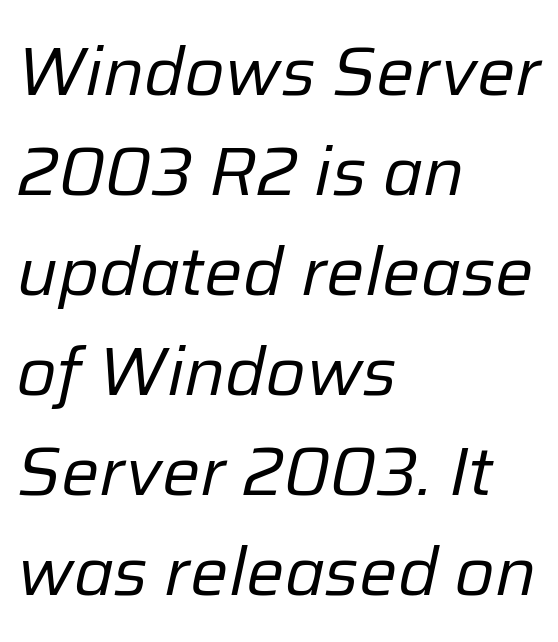
The image shows 68 px regular-weight type, italic (leaning right); set left-aligned, normal line spacing (1.47x), normal letter spacing, not underlined; low stroke contrast and a medium x-height.
